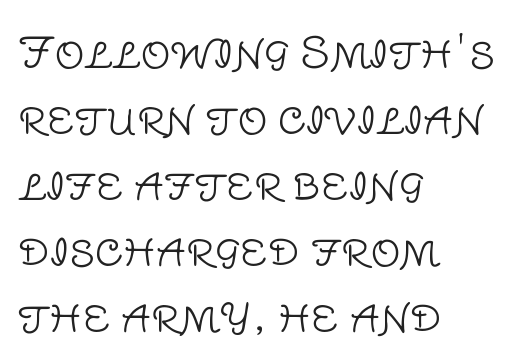
{"serif": "no", "bold": "no", "weight": "light", "width": "normal", "stroke_contrast": "low", "x_height": "large", "monospaced": "no", "underline": "no", "align": "left", "line_spacing": "normal", "line_spacing_ratio": 1.57, "letter_spacing": "normal", "letter_spacing_em": 0.0, "glyph_px": 42}
